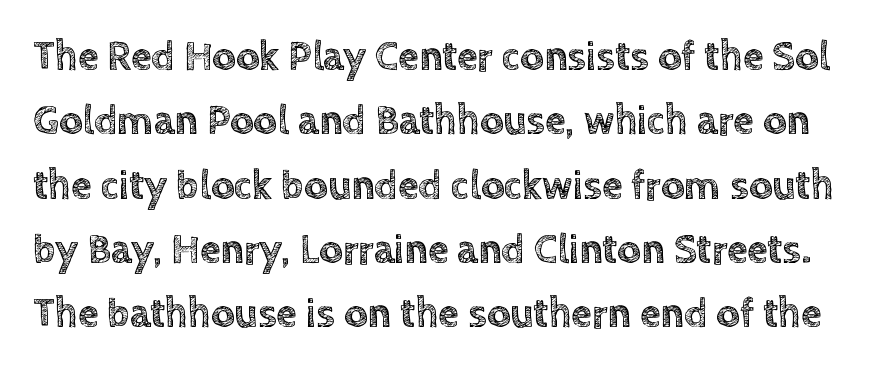
Q: Is the text italic (slanted)? A: No, it is upright.
Q: Is the text underlined? A: No.
Q: Is the spacing between letters normal or unusually wide? A: Normal.
Q: Is the spacing between lines tight, normal or loose? A: Normal.
Q: Width (condensed, normal, or wide)? A: Normal.
Q: x-height? A: Large.
Q: Monospaced? A: No.
